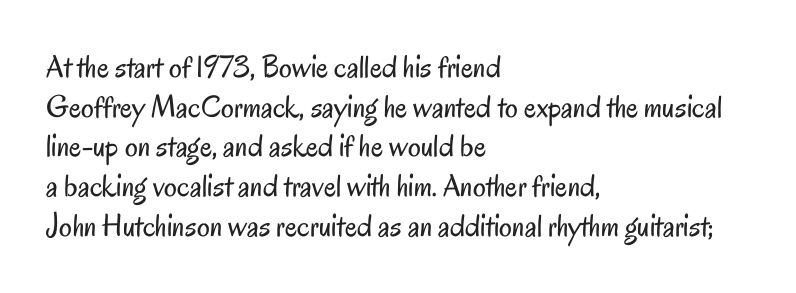
The image shows 32 px regular-weight, condensed sans-serif type, upright; set left-aligned, line spacing 1.24x, normal letter spacing, not underlined; low stroke contrast and a small x-height.
